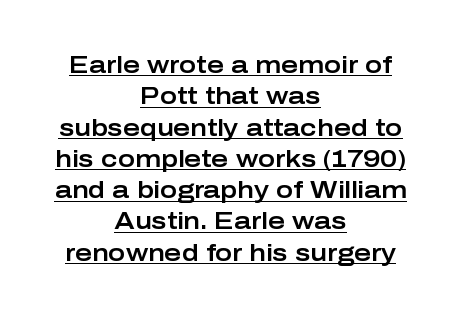
{"italic": "no", "underline": "yes", "align": "center", "line_spacing": "normal", "line_spacing_ratio": 1.36, "letter_spacing": "normal", "letter_spacing_em": 0.0, "glyph_px": 23}
